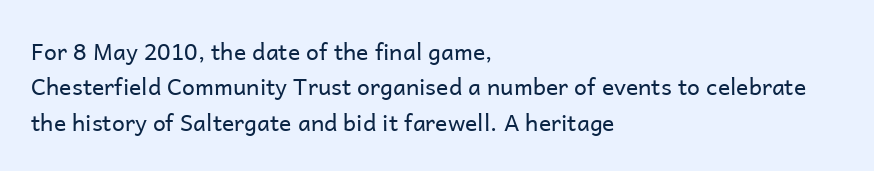
{"italic": "no", "bold": "no", "underline": "no", "align": "left", "line_spacing": "normal", "line_spacing_ratio": 1.54, "letter_spacing": "normal", "letter_spacing_em": 0.0, "glyph_px": 23}
